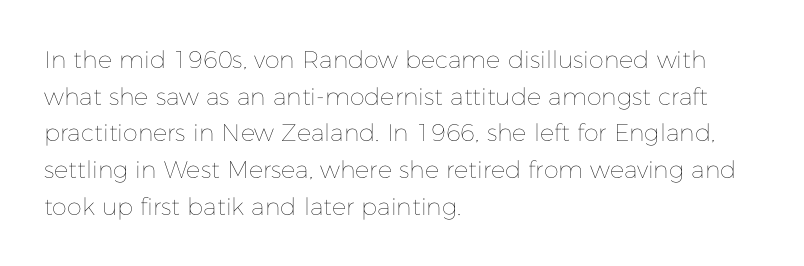
{"italic": "no", "bold": "no", "underline": "no", "align": "left", "line_spacing": "normal", "line_spacing_ratio": 1.53, "letter_spacing": "normal", "letter_spacing_em": 0.0, "glyph_px": 24}
